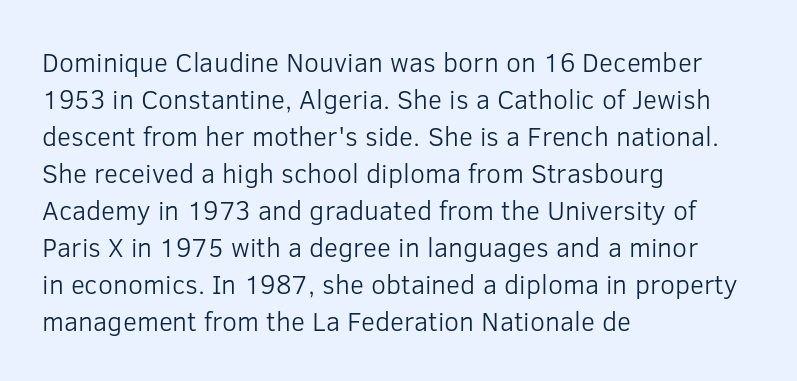
The image shows 27 px text type, upright; set left-aligned, normal line spacing (1.37x), normal letter spacing, not underlined.
